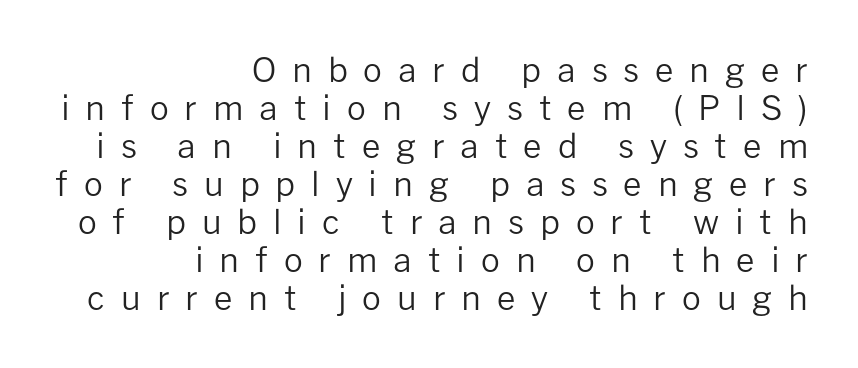
This is roman type, the default non-slanted kind. Layout note: lines flush right. Rows of type sit shoulder to shoulder in the vertical direction. Think of a printed novel: that variable character pitch is what you see here. The gaps between neighbouring characters are conspicuously large. Honestly, there is no underline to notice here at all.
